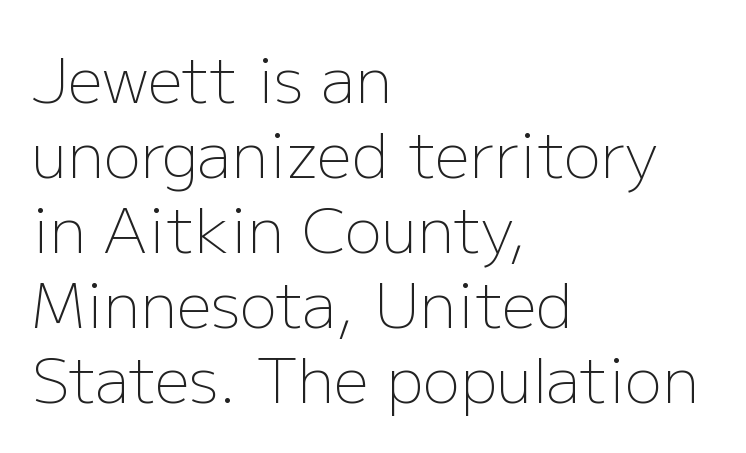
The image shows 62 px light sans-serif type, upright; set left-aligned, line spacing 1.21x, normal letter spacing, not underlined; low stroke contrast and a medium x-height.
